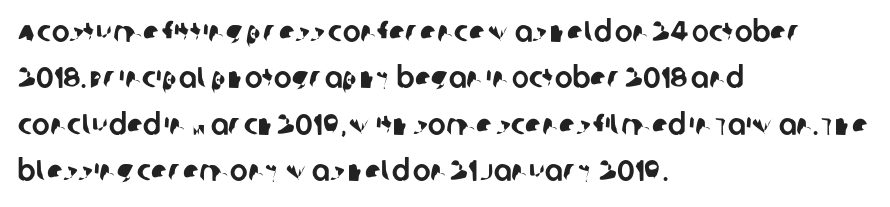
{"serif": "no", "width": "normal", "stroke_contrast": "low", "x_height": "large", "monospaced": "no", "underline": "no", "align": "left", "line_spacing": "normal", "line_spacing_ratio": 1.55, "letter_spacing": "normal", "letter_spacing_em": 0.0, "glyph_px": 30}
